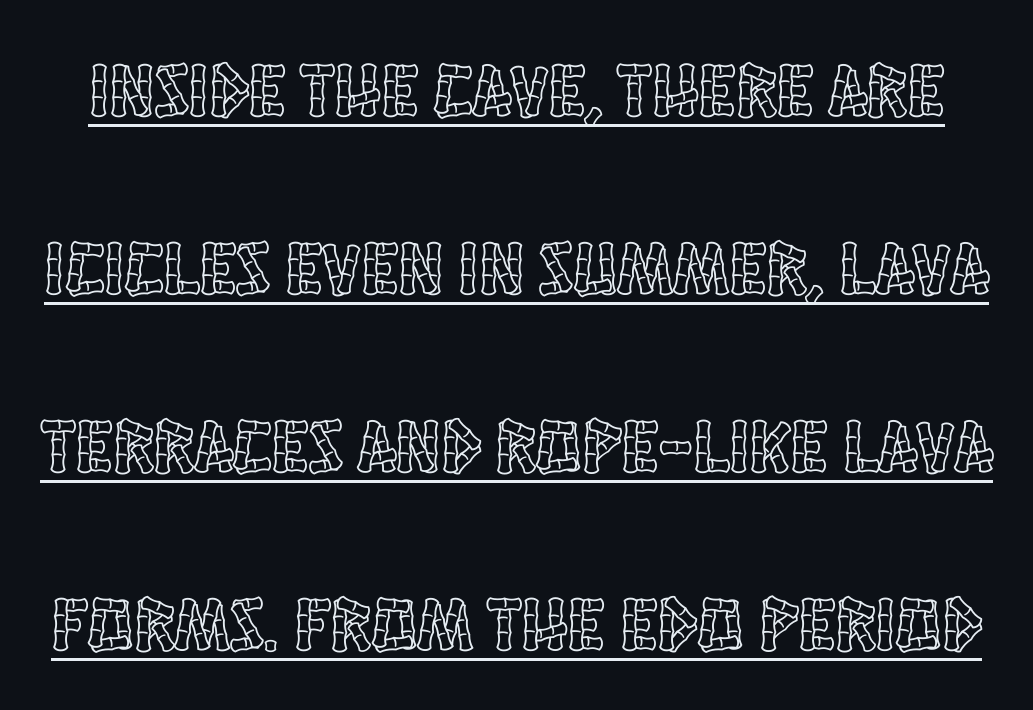
{"italic": "no", "width": "condensed", "x_height": "large", "monospaced": "no", "underline": "yes", "line_spacing": "loose", "line_spacing_ratio": 2.34, "letter_spacing": "normal", "letter_spacing_em": 0.0, "glyph_px": 76}
